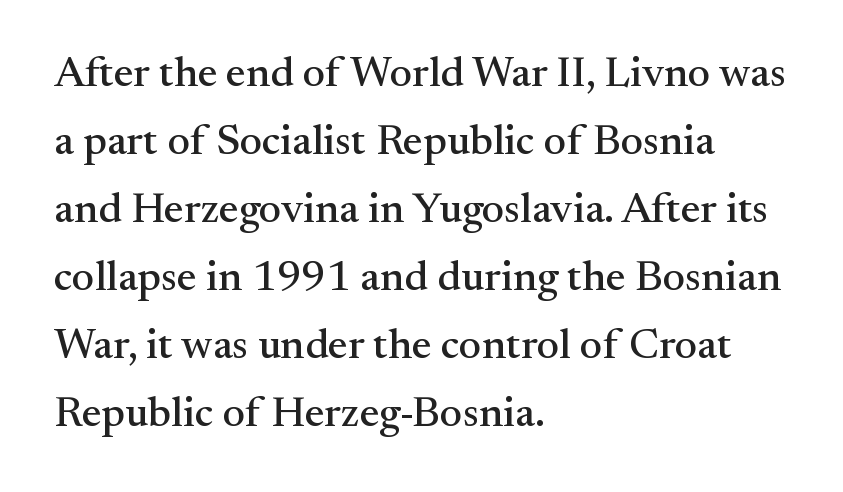
Every row of glyphs begins at an identical x-position on the left. Quick note: underline off. Honestly, the row spacing looks completely unremarkable. Think of a printed novel: that variable character pitch is what you see here. The rendering shows small feet on the letterforms — a serif design. Observe the ordinary spacing: letters are neighbours, not strangers.
